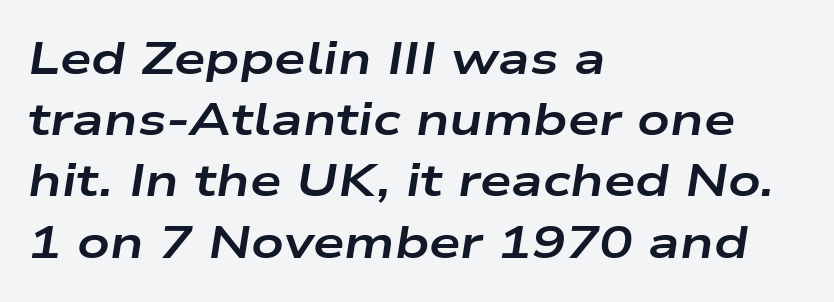
{"italic": "yes", "lean": "right", "slant_degrees": 9, "bold": "yes", "weight": "bold", "width": "wide", "stroke_contrast": "low", "x_height": "medium", "monospaced": "no", "underline": "no", "align": "left", "line_spacing": "normal", "line_spacing_ratio": 1.36, "letter_spacing": "normal", "letter_spacing_em": 0.0, "glyph_px": 45}
